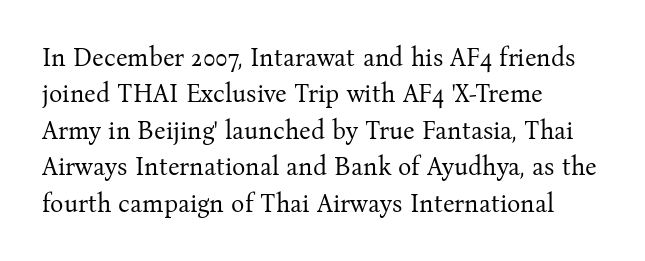
The image shows 25 px text type, upright; set left-aligned, normal line spacing (1.46x), normal letter spacing, not underlined.
